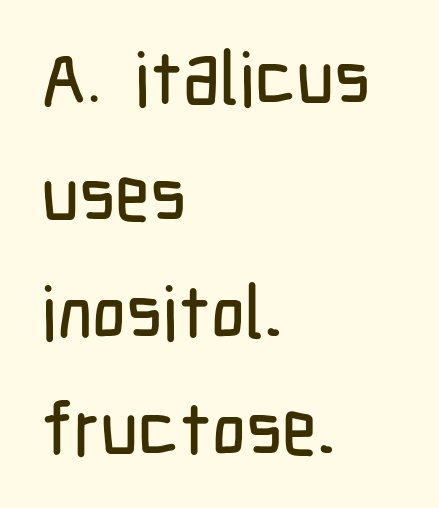
Quick note: not italic, upright. Bare-footed words on every line. Students, note that the glyphs here touch the page at normal intervals. The rendering shows plain stroke endings on the letterforms — a sans-serif design.
